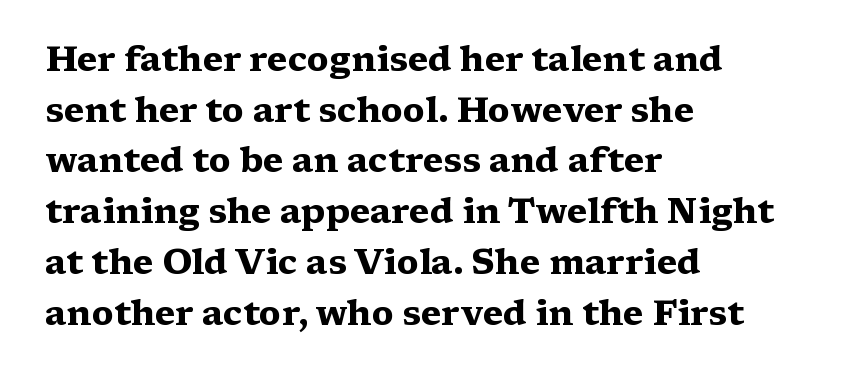
In CSS terms this would be text-align: left. The letters stand straight up with perfectly vertical stems. Note: serifs present on the glyphs. Whoever set this chose a conventional vertical rhythm.
